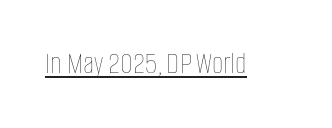
Spacing verdict: proportional, widths tailored to each character. Quick note: underline on. The letters stand straight up with perfectly vertical stems. A typesetter would call this zero additional tracking. This reads as an unemphasized weight, regular at the heaviest.
